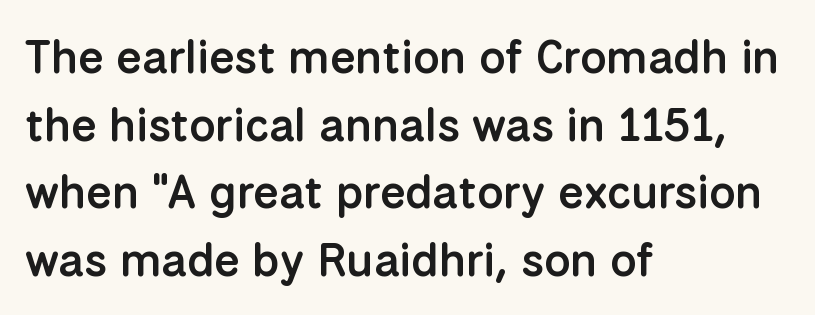
Q: Is the text bold? A: Semi-bold.
Q: Is the text italic (slanted)? A: No, it is upright.
Q: Is the typeface a serif or a sans-serif typeface? A: Sans-serif.
Q: Is the text underlined? A: No.
Q: How is the paragraph aligned? A: Left-aligned.
Q: Is the spacing between letters normal or unusually wide? A: Normal.
Q: Is the spacing between lines tight, normal or loose? A: Normal.
Q: Width (condensed, normal, or wide)? A: Normal.
Q: Stroke contrast? A: Low.
Q: x-height? A: Medium.
Q: Monospaced? A: No.
